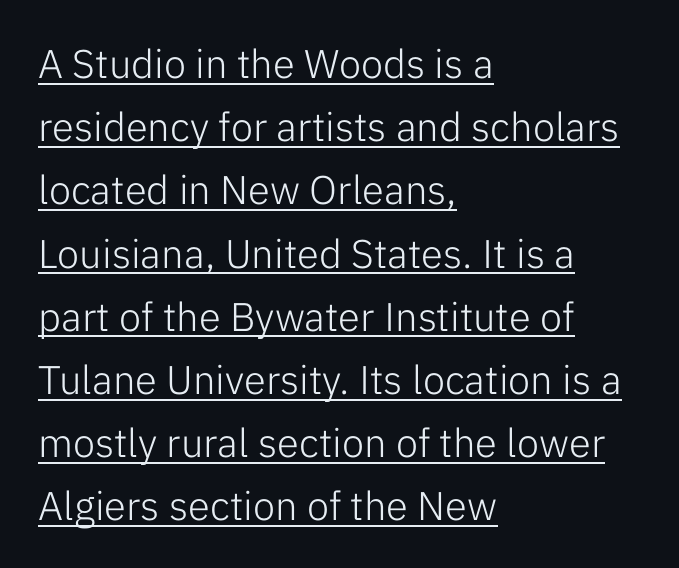
{"serif": "no", "italic": "no", "bold": "no", "weight": "light", "width": "normal", "stroke_contrast": "low", "x_height": "medium", "monospaced": "no", "underline": "yes", "align": "left", "line_spacing": "normal", "line_spacing_ratio": 1.58, "letter_spacing": "normal", "letter_spacing_em": 0.0, "glyph_px": 40}
